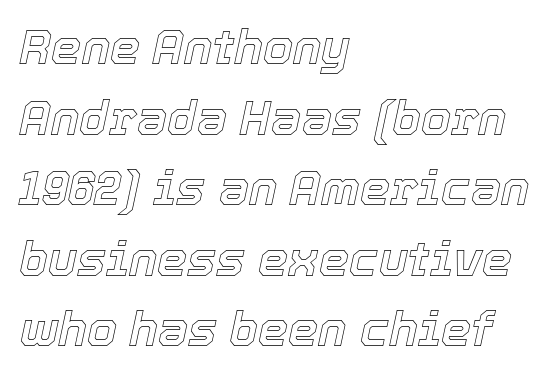
Spacing verdict: proportional, widths tailored to each character. Compared with a centered layout, this one pins lines to the left instead. Students, observe: this is what conventionally led text looks like. Plain, unruled lines of type. Characters are canted at an angle relative to the baseline's perpendicular. The line texture is even and compact thanks to regular tracking.
